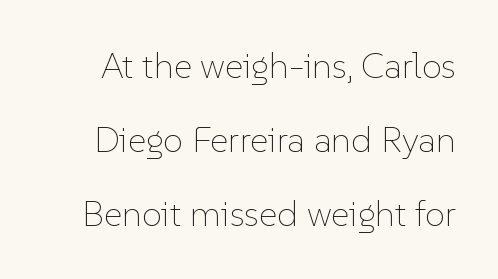
Horizontal bands of white between lines are thick stripes. Spacing verdict: proportional, widths tailored to each character. When letters stand straight like this, we call the style roman or upright. This is not heavy type; no bold has been used. No extra tracking has been applied to these lines.
